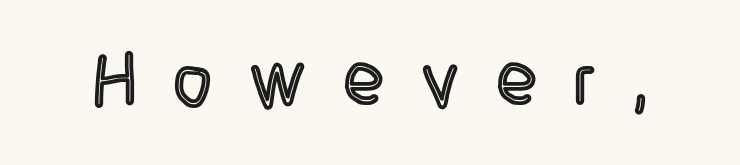
Italic: no, the glyphs are upright roman. Descender tails drop into unmarked territory. Proportional: the letters do not fall into vertical columns. The tracking reads as deliberately expanded to a designer's eye.
